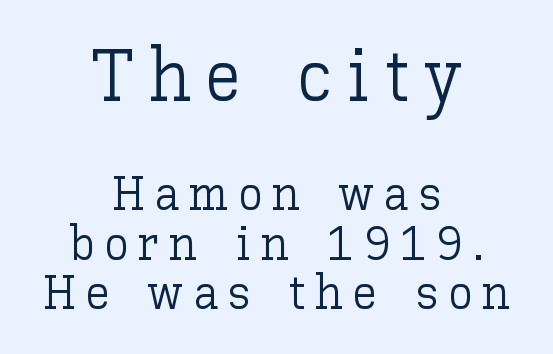
Q: Is the text bold? A: No.
Q: Is the text italic (slanted)? A: No, it is upright.
Q: Is the text underlined? A: No.
Q: How is the paragraph aligned? A: Centered.
Q: Is the spacing between letters normal or unusually wide? A: Unusually wide.
Q: Is the spacing between lines tight, normal or loose? A: Tight.
Q: Which block of text is set in a larger size, the first (top) or the second (bottom)? A: The first (top) one.
Q: Width (condensed, normal, or wide)? A: Normal.
Q: Stroke contrast? A: Low.
Q: x-height? A: Medium.
Q: Monospaced? A: No.
